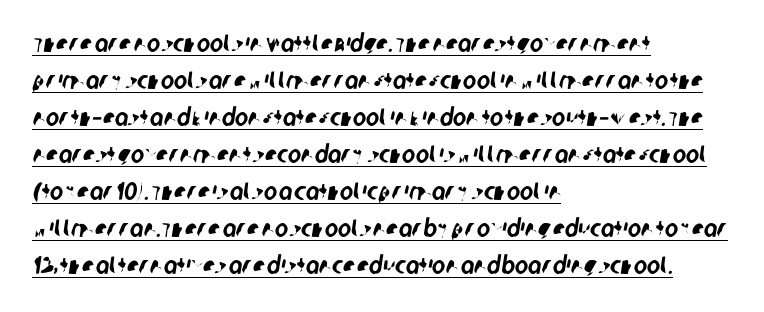
{"underline": "yes", "align": "left", "line_spacing": "normal", "line_spacing_ratio": 1.48, "letter_spacing": "normal", "letter_spacing_em": 0.0, "glyph_px": 25}
